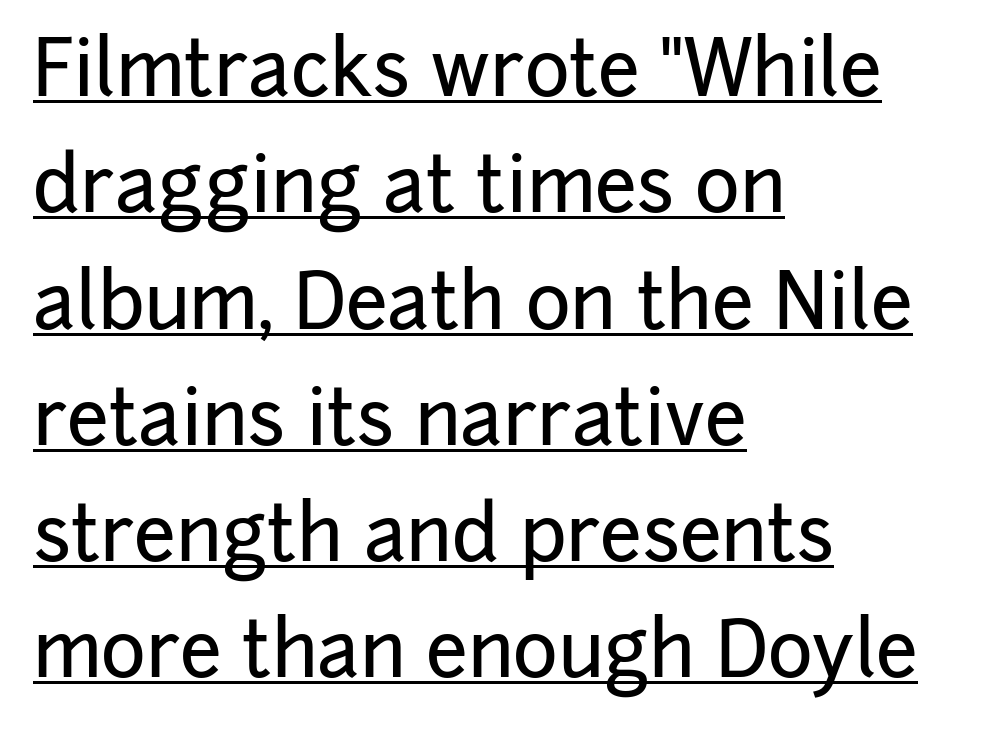
Q: Is the text italic (slanted)? A: No, it is upright.
Q: Is the typeface a serif or a sans-serif typeface? A: Sans-serif.
Q: Is the text underlined? A: Yes.
Q: How is the paragraph aligned? A: Left-aligned.
Q: Is the spacing between letters normal or unusually wide? A: Normal.
Q: Is the spacing between lines tight, normal or loose? A: Normal.
Q: Width (condensed, normal, or wide)? A: Normal.
Q: Stroke contrast? A: Low.
Q: x-height? A: Medium.
Q: Monospaced? A: No.
